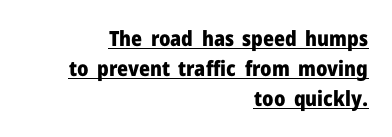
{"italic": "no", "bold": "yes", "underline": "yes", "align": "right", "line_spacing": "normal", "line_spacing_ratio": 1.42, "letter_spacing": "normal", "letter_spacing_em": 0.0, "glyph_px": 21}
